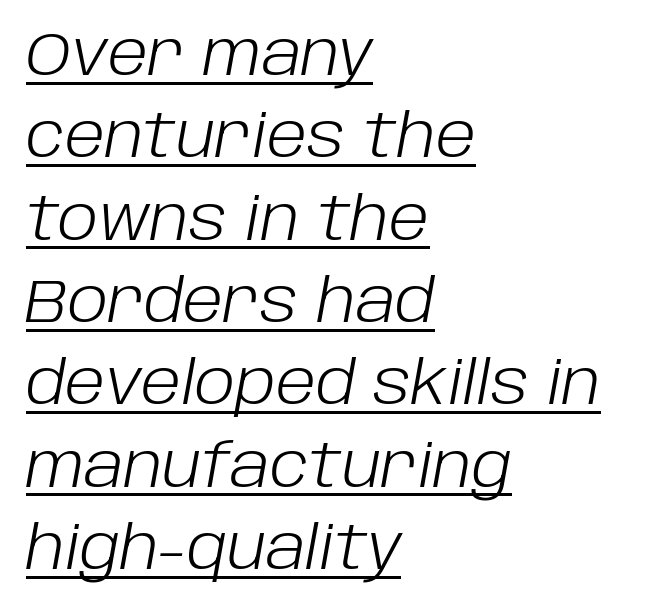
The passage shown stacks its lines at a standard gap. You could call the tracking neutral — neither tight nor loose. The face looks like a standard text weight, possibly lighter. The passage shown is typed in a proportional face where columns would drift.
